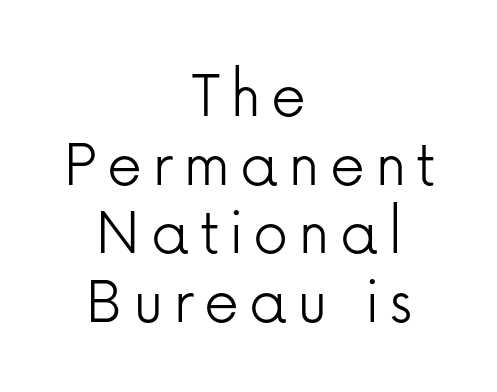
The text was rendered using a sans face with plain stroke endings. The passage shown stacks its lines with hardly any gap. Every row of glyphs is offset so its center matches the block's center. The rendering uses natural spacing where letterforms have individual widths.
